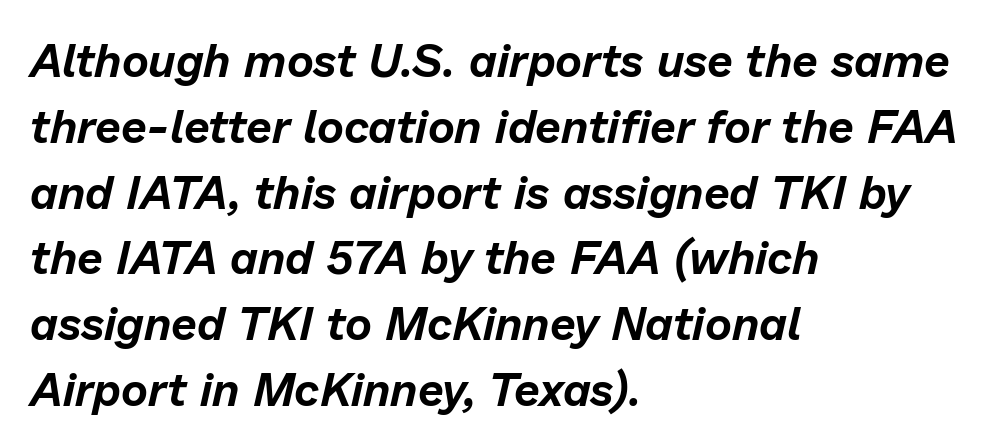
Q: Is the text italic (slanted)? A: Yes, it leans right by about 13 degrees.
Q: Is the text underlined? A: No.
Q: How is the paragraph aligned? A: Left-aligned.
Q: Is the spacing between letters normal or unusually wide? A: Normal.
Q: Is the spacing between lines tight, normal or loose? A: Normal.
Q: Width (condensed, normal, or wide)? A: Normal.
Q: Stroke contrast? A: Low.
Q: x-height? A: Medium.
Q: Monospaced? A: No.
